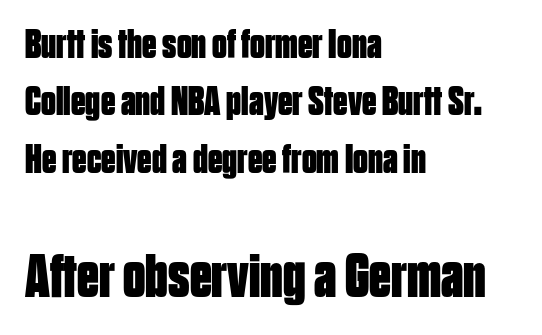
The image shows 62 px bold, condensed sans-serif type, upright; set left-aligned, normal line spacing (1.4x), normal letter spacing, not underlined; the second (bottom) block is 1.51x larger; low stroke contrast and a large x-height.
